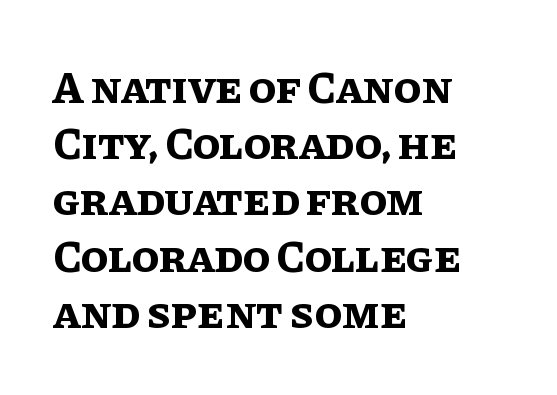
{"italic": "no", "bold": "yes", "weight": "bold", "width": "normal", "stroke_contrast": "low", "x_height": "large", "monospaced": "no", "underline": "no", "align": "left", "line_spacing": "normal", "line_spacing_ratio": 1.25, "letter_spacing": "normal", "letter_spacing_em": 0.0, "glyph_px": 45}
